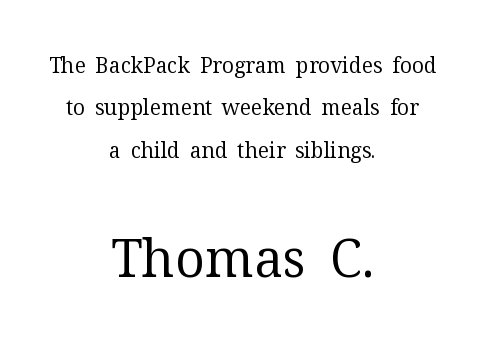
{"serif": "yes", "italic": "no", "bold": "no", "weight": "regular", "width": "normal", "stroke_contrast": "medium", "x_height": "medium", "monospaced": "no", "underline": "no", "align": "center", "line_spacing": "loose", "line_spacing_ratio": 2.02, "letter_spacing": "normal", "letter_spacing_em": 0.0, "larger_block": "second", "size_ratio": 2.48, "glyph_px": 52}
